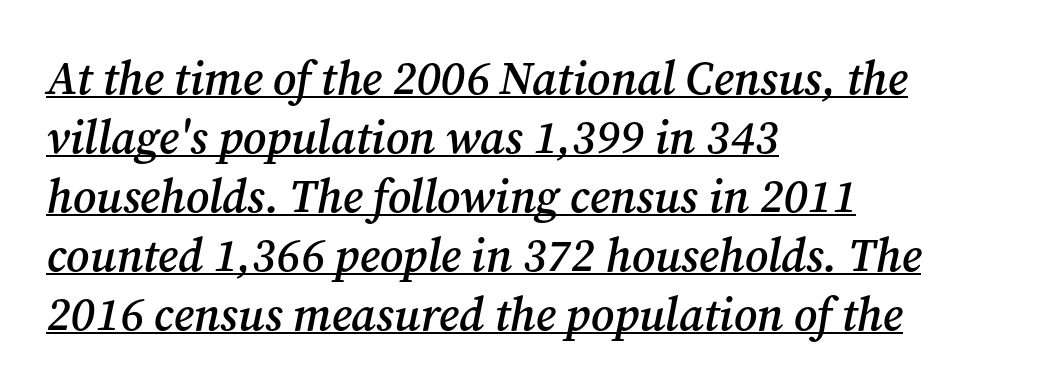
Q: Is the text bold? A: Semi-bold.
Q: Is the text italic (slanted)? A: Yes, it leans right by about 12 degrees.
Q: Is the typeface a serif or a sans-serif typeface? A: Serif.
Q: Is the text underlined? A: Yes.
Q: How is the paragraph aligned? A: Left-aligned.
Q: Is the spacing between letters normal or unusually wide? A: Normal.
Q: Is the spacing between lines tight, normal or loose? A: Normal.
Q: Width (condensed, normal, or wide)? A: Normal.
Q: Stroke contrast? A: Medium.
Q: x-height? A: Medium.
Q: Monospaced? A: No.
